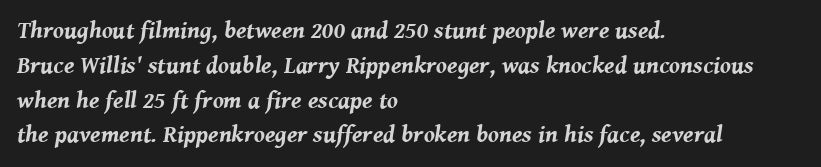
The image shows 24 px bold type, italic (leaning right); set left-aligned, normal line spacing (1.45x), normal letter spacing, not underlined.
